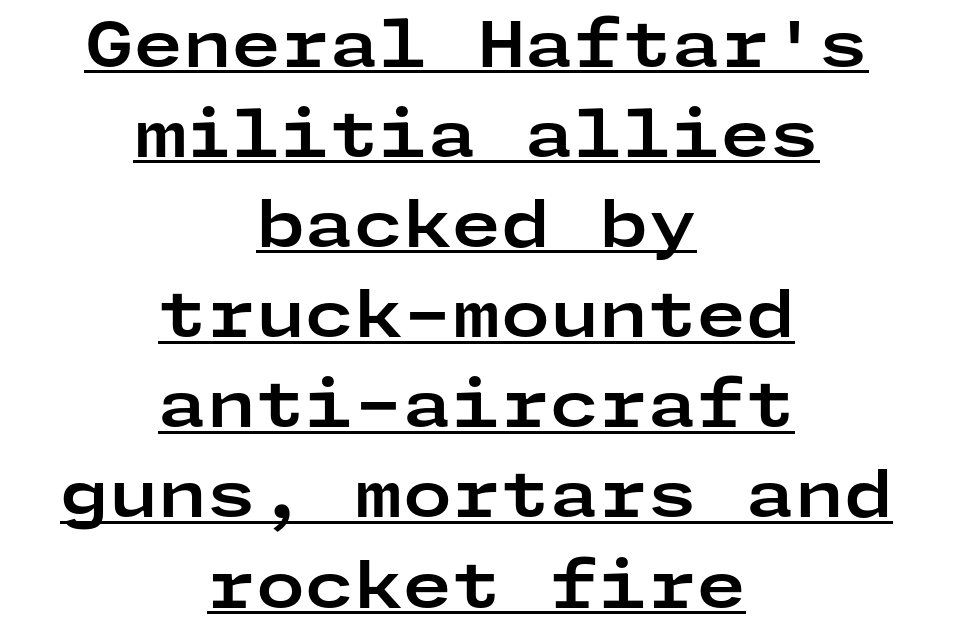
Heft: maximum for text — a bold. A baseline rule has been typeset under these characters. Teacher's note: observe the equal gaps on both sides — that is centered alignment. Vertical spacing — default. Look at the bottom of the vertical strokes: they stop flat, with no serifs. Italic: no, the glyphs are upright roman.
